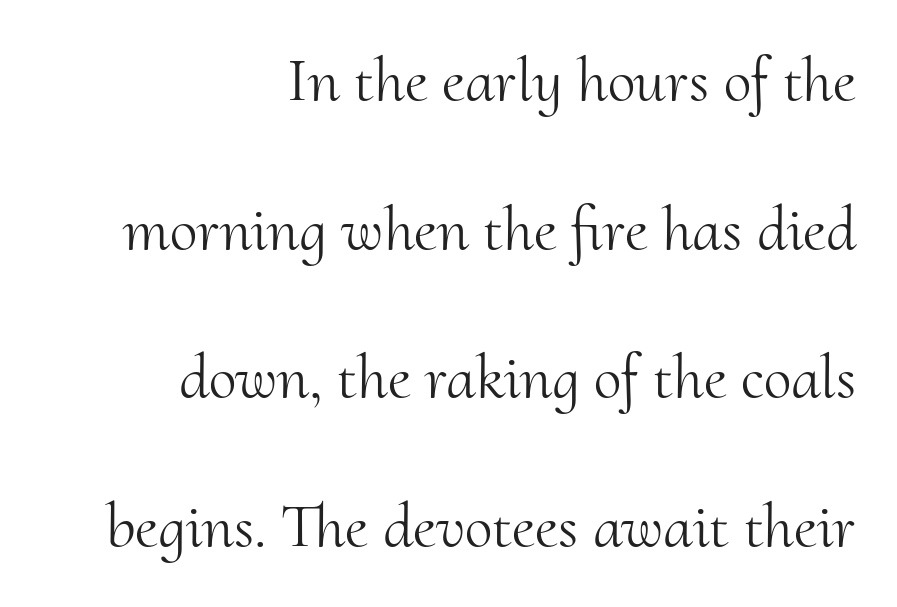
If you drew a line through each stem, it would be perfectly vertical. The letters carry serifs — small finishing strokes at the ends of their stems. Compared with typical body copy, the letter spacing here is the same. Line endings align vertically; line beginnings do not.
